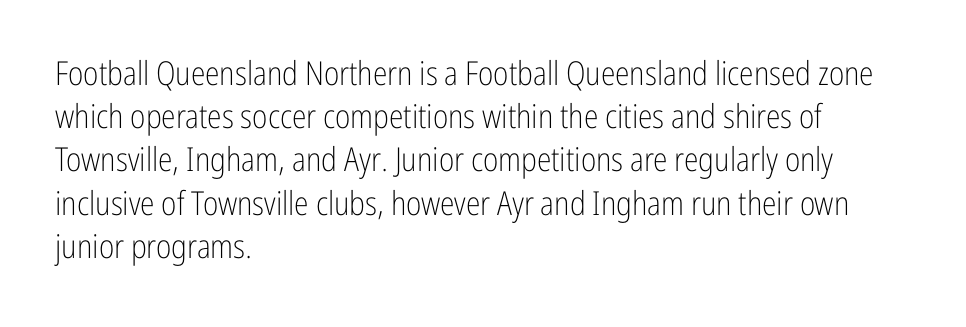
This rendering employs a face without finishing strokes, i.e., a sans-serif. The strip under each line holds only bare page. Where is the straight margin? On the left. Glyph-to-glyph distance matches everyday printed text. Here the designer chose a conventional face with non-uniform glyph widths.
